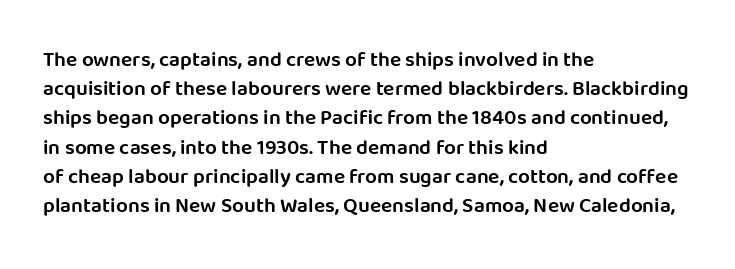
Q: Is the text bold? A: Semi-bold.
Q: Is the text italic (slanted)? A: No, it is upright.
Q: Is the text underlined? A: No.
Q: How is the paragraph aligned? A: Left-aligned.
Q: Is the spacing between letters normal or unusually wide? A: Normal.
Q: Is the spacing between lines tight, normal or loose? A: Normal.
